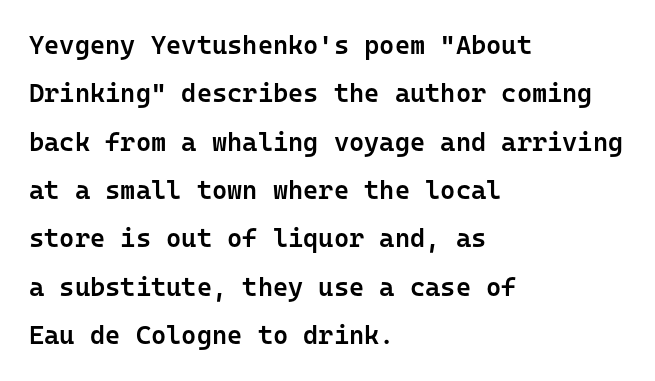
The image shows 26 px text type, upright; set left-aligned, line spacing 1.86x, normal letter spacing, not underlined.
